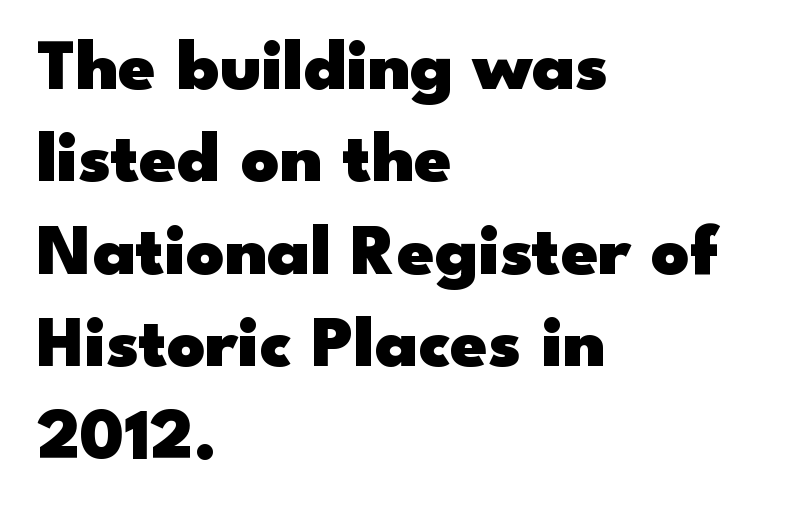
Q: Is the text bold? A: Yes.
Q: Is the text italic (slanted)? A: No, it is upright.
Q: Is the typeface a serif or a sans-serif typeface? A: Sans-serif.
Q: Is the text underlined? A: No.
Q: How is the paragraph aligned? A: Left-aligned.
Q: Is the spacing between letters normal or unusually wide? A: Normal.
Q: Is the spacing between lines tight, normal or loose? A: Normal.
Q: Width (condensed, normal, or wide)? A: Wide.
Q: Stroke contrast? A: Low.
Q: x-height? A: Small.
Q: Monospaced? A: No.
